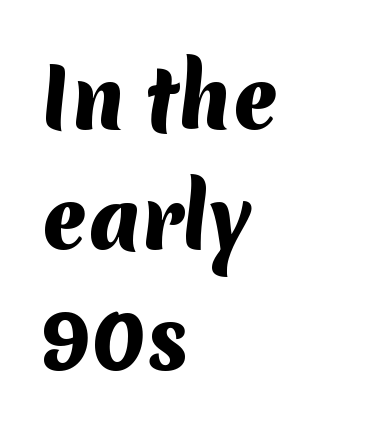
Q: Is the text bold? A: Yes.
Q: Is the typeface a serif or a sans-serif typeface? A: Sans-serif.
Q: Is the text underlined? A: No.
Q: How is the paragraph aligned? A: Left-aligned.
Q: Is the spacing between letters normal or unusually wide? A: Normal.
Q: Is the spacing between lines tight, normal or loose? A: Normal.
Q: Width (condensed, normal, or wide)? A: Normal.
Q: Stroke contrast? A: Medium.
Q: x-height? A: Medium.
Q: Monospaced? A: No.
